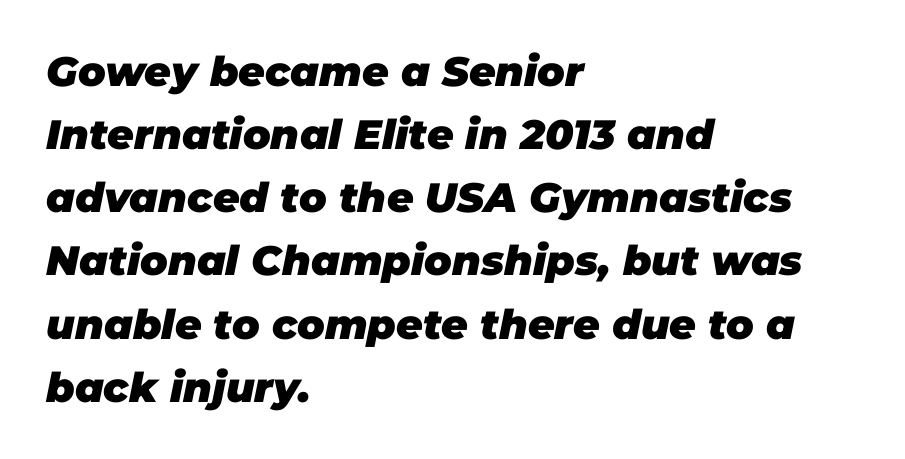
{"italic": "yes", "lean": "right", "slant_degrees": 11, "bold": "yes", "weight": "heavy", "width": "normal", "stroke_contrast": "low", "x_height": "large", "monospaced": "no", "underline": "no", "align": "left", "line_spacing": "normal", "line_spacing_ratio": 1.54, "letter_spacing": "normal", "letter_spacing_em": 0.0, "glyph_px": 41}
